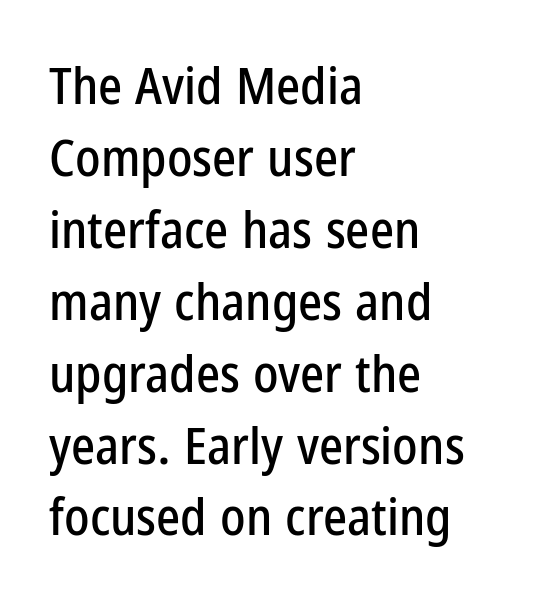
The paragraph shown leans on its left margin. Every stem runs plumb, perpendicular to the baseline. Reading down the column, the eye jumps a familiar distance to each next line. Words appear dense and cohesive because spacing is normal.
